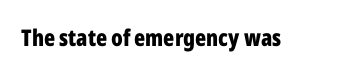
The image shows 23 px bold type, upright; set normal letter spacing, not underlined.
